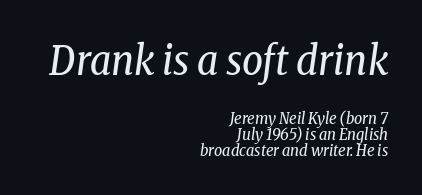
{"serif": "yes", "italic": "yes", "lean": "right", "slant_degrees": 8, "bold": "no", "weight": "regular", "width": "condensed", "stroke_contrast": "low", "x_height": "medium", "monospaced": "no", "underline": "no", "align": "right", "line_spacing": "tight", "line_spacing_ratio": 1.0, "letter_spacing": "normal", "letter_spacing_em": 0.0, "larger_block": "first", "size_ratio": 2.56, "glyph_px": 41}
